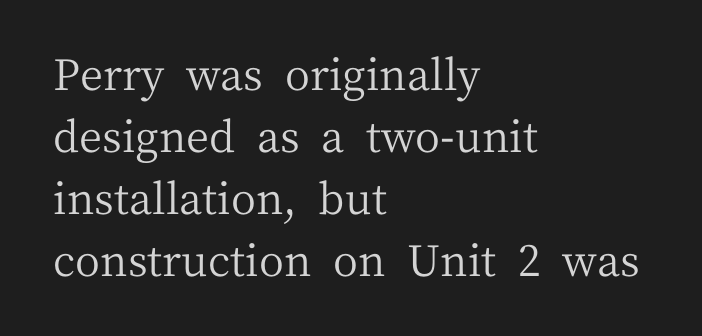
The image shows 43 px regular-weight serif type, upright; set left-aligned, normal line spacing (1.44x), normal letter spacing, not underlined; medium stroke contrast and a medium x-height.
